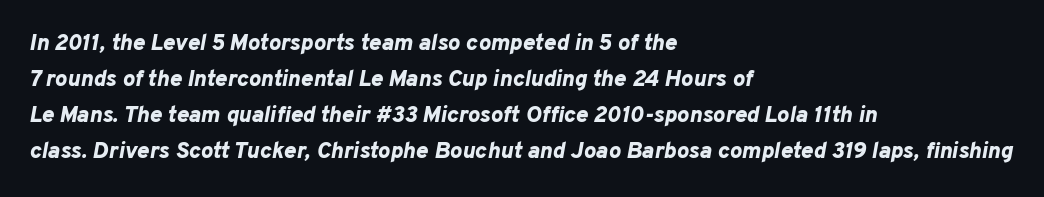
The image shows 23 px bold type, italic (leaning right); set left-aligned, normal line spacing (1.57x), normal letter spacing, not underlined.
